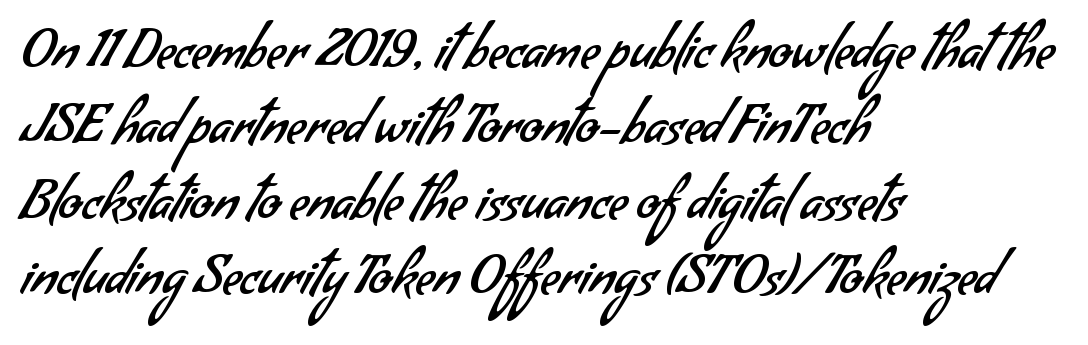
{"serif": "no", "bold": "no", "weight": "regular", "width": "normal", "stroke_contrast": "low", "x_height": "small", "monospaced": "no", "underline": "no", "align": "left", "line_spacing": "normal", "line_spacing_ratio": 1.42, "letter_spacing": "normal", "letter_spacing_em": 0.0, "glyph_px": 53}
